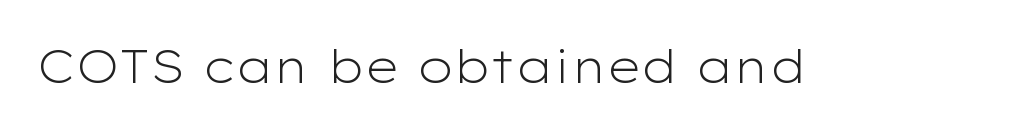
{"serif": "no", "italic": "no", "bold": "no", "weight": "light", "width": "wide", "stroke_contrast": "low", "x_height": "medium", "monospaced": "no", "underline": "no", "letter_spacing": "normal", "letter_spacing_em": 0.0, "glyph_px": 46}
